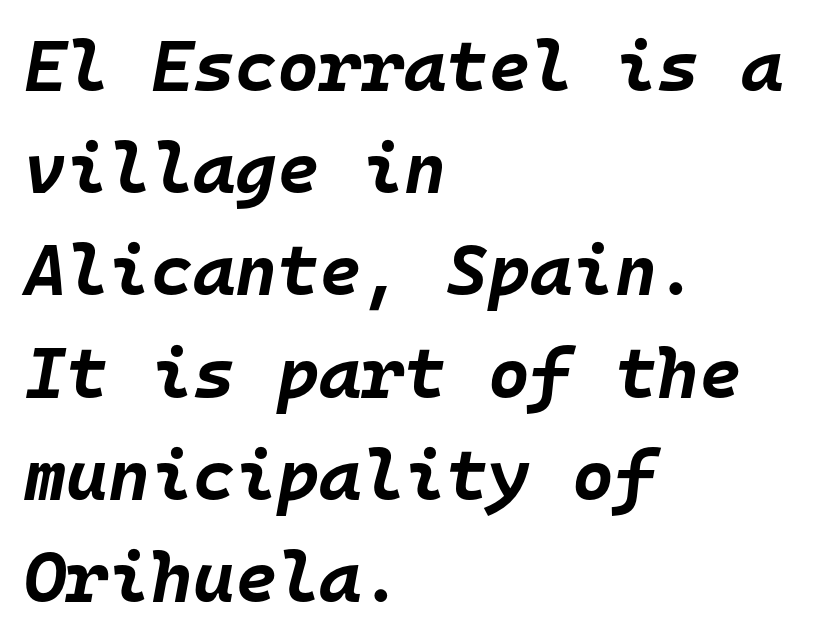
Q: Is the text bold? A: Yes.
Q: Is the text italic (slanted)? A: Yes, it leans right by about 10 degrees.
Q: Is the text underlined? A: No.
Q: How is the paragraph aligned? A: Left-aligned.
Q: Is the spacing between letters normal or unusually wide? A: Normal.
Q: Is the spacing between lines tight, normal or loose? A: Normal.
Q: Width (condensed, normal, or wide)? A: Normal.
Q: Stroke contrast? A: Low.
Q: x-height? A: Large.
Q: Monospaced? A: Yes.
